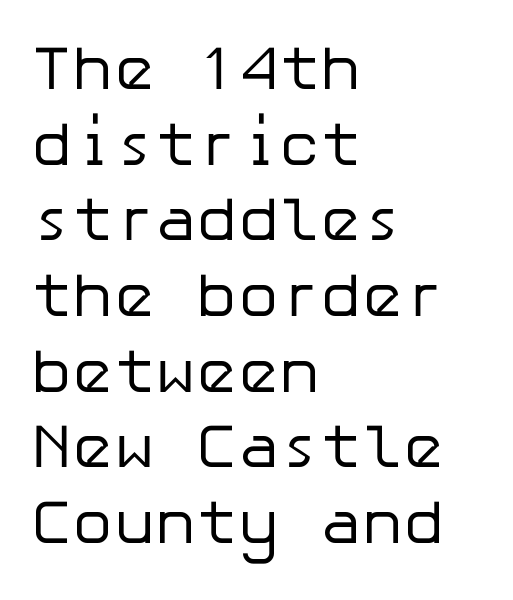
{"serif": "no", "italic": "no", "bold": "no", "weight": "regular", "width": "normal", "stroke_contrast": "low", "x_height": "medium", "underline": "no", "align": "left", "line_spacing_ratio": 1.22, "letter_spacing": "normal", "letter_spacing_em": 0.0, "glyph_px": 62}
